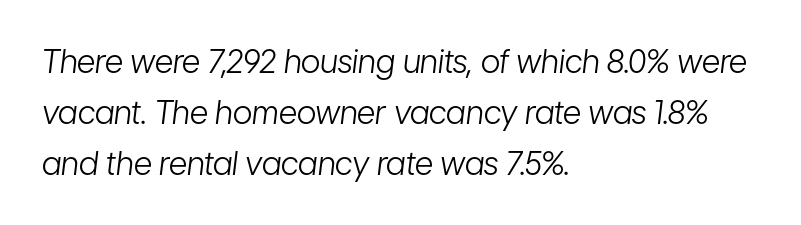
{"italic": "yes", "lean": "right", "slant_degrees": 7, "bold": "no", "weight": "light", "width": "condensed", "stroke_contrast": "low", "x_height": "medium", "monospaced": "no", "underline": "no", "align": "left", "line_spacing": "normal", "line_spacing_ratio": 1.59, "letter_spacing": "normal", "letter_spacing_em": 0.0, "glyph_px": 32}
